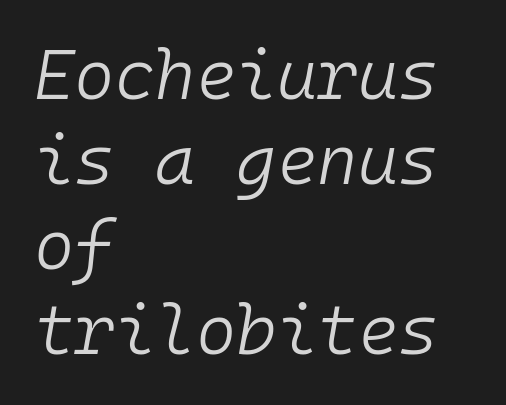
The horizontal fit of the characters is conventional and even. Think standard paragraph weight, or any step lighter than that. Descenders hang freely into open space. Teacher's note: observe the even left margin — that is flush-left alignment. The axis of the letterforms is tilted away from vertical. Monospaced: the letters line up in strict vertical columns.
